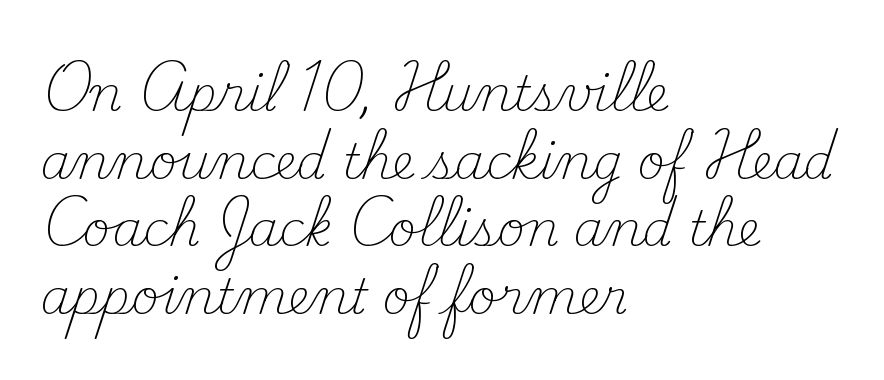
Q: Is the text bold? A: No.
Q: Is the text italic (slanted)? A: Yes.
Q: Is the typeface a serif or a sans-serif typeface? A: Serif.
Q: Is the text underlined? A: No.
Q: How is the paragraph aligned? A: Left-aligned.
Q: Is the spacing between letters normal or unusually wide? A: Normal.
Q: Is the spacing between lines tight, normal or loose? A: Normal.
Q: Width (condensed, normal, or wide)? A: Normal.
Q: Stroke contrast? A: Medium.
Q: x-height? A: Small.
Q: Monospaced? A: No.
